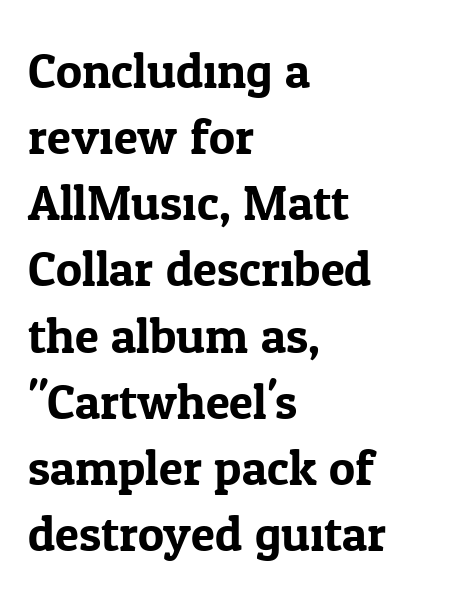
Q: Is the text italic (slanted)? A: No, it is upright.
Q: Is the typeface a serif or a sans-serif typeface? A: Serif.
Q: Is the text underlined? A: No.
Q: How is the paragraph aligned? A: Left-aligned.
Q: Is the spacing between letters normal or unusually wide? A: Normal.
Q: Is the spacing between lines tight, normal or loose? A: Normal.
Q: Width (condensed, normal, or wide)? A: Normal.
Q: Stroke contrast? A: Low.
Q: x-height? A: Medium.
Q: Monospaced? A: No.
